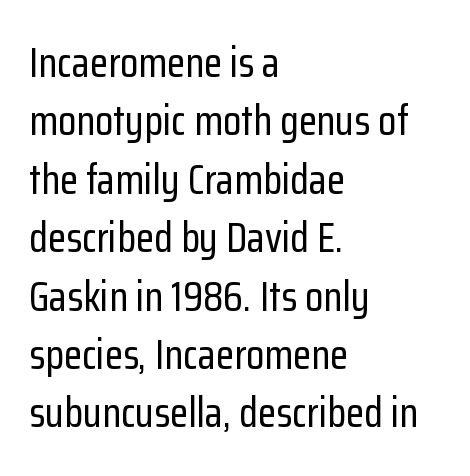
The image shows 42 px condensed sans-serif type, upright; set left-aligned, normal line spacing (1.39x), normal letter spacing, not underlined; low stroke contrast and a medium x-height.
